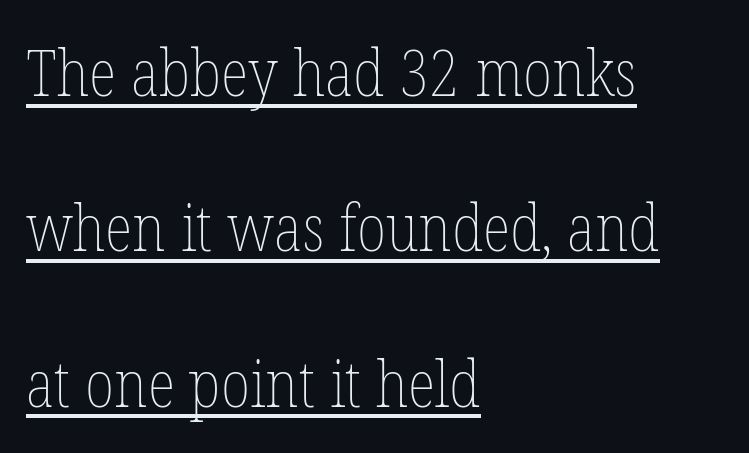
Q: Is the text bold? A: No.
Q: Is the text italic (slanted)? A: No, it is upright.
Q: Is the text underlined? A: Yes.
Q: How is the paragraph aligned? A: Left-aligned.
Q: Is the spacing between letters normal or unusually wide? A: Normal.
Q: Is the spacing between lines tight, normal or loose? A: Loose.
Q: Width (condensed, normal, or wide)? A: Condensed.
Q: Stroke contrast? A: Low.
Q: x-height? A: Medium.
Q: Monospaced? A: No.
